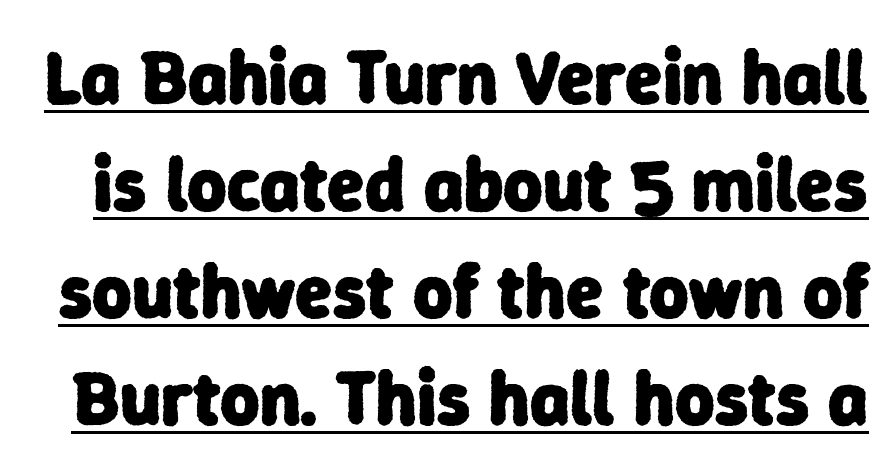
{"serif": "no", "bold": "yes", "weight": "heavy", "width": "normal", "stroke_contrast": "low", "x_height": "medium", "monospaced": "no", "underline": "yes", "line_spacing": "normal", "line_spacing_ratio": 1.41, "letter_spacing": "normal", "letter_spacing_em": 0.0, "glyph_px": 76}
